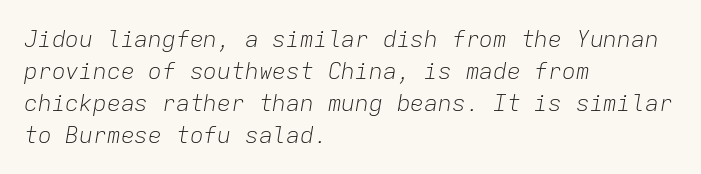
{"italic": "yes", "lean": "right", "slant_degrees": 9, "bold": "no", "underline": "no", "align": "left", "line_spacing": "normal", "line_spacing_ratio": 1.39, "letter_spacing": "normal", "letter_spacing_em": 0.0, "glyph_px": 23}
